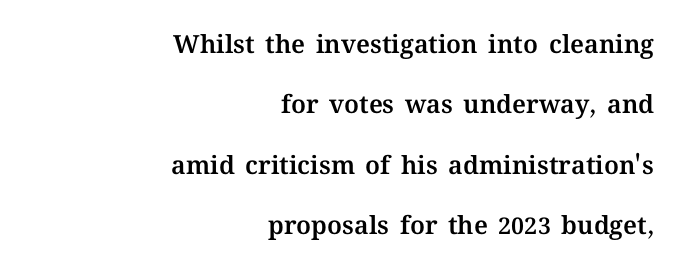
Widely set lines give the paragraph a tall, airy silhouette. No extra tracking has been applied to these lines. The passage is arranged like a letterhead date or caption credit — flush right. Type without underlining. It's the straight-up-and-down kind of type.
